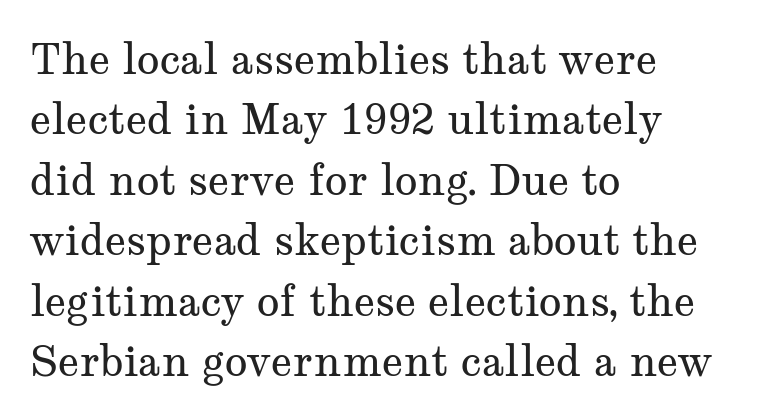
Reading down the column, the eye jumps a familiar distance to each next line. This sample uses a serif face. Underlining? Definitely not there. Look at the tracking — it's just the regular setting, nothing added. The letters look calm and open, with moderate or lighter stems. Posture: vertical.
